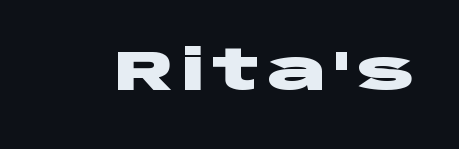
Q: Is the text bold? A: Yes.
Q: Is the text italic (slanted)? A: No, it is upright.
Q: Is the typeface a serif or a sans-serif typeface? A: Sans-serif.
Q: Is the text underlined? A: No.
Q: Width (condensed, normal, or wide)? A: Wide.
Q: Stroke contrast? A: Low.
Q: x-height? A: Large.
Q: Monospaced? A: No.
